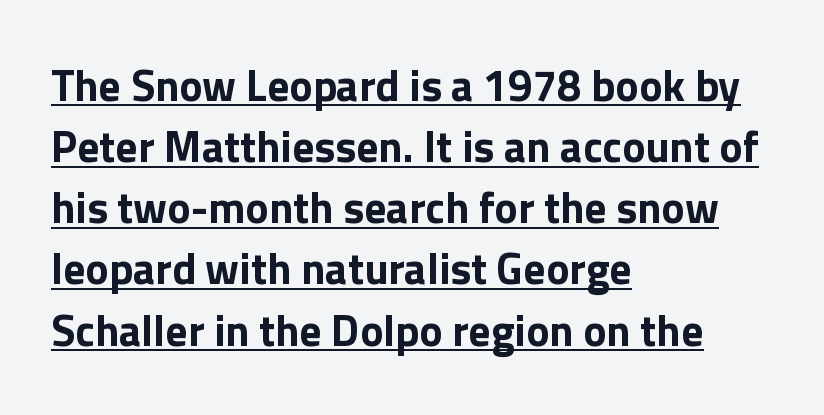
Words appear dense and cohesive because spacing is normal. Leading: standard. Typographic density is high because the face is bold. Unlike italic type, these characters show no tilt at all. These characters rest on top of a visible drawn line. In CSS terms this would be text-align: left.
